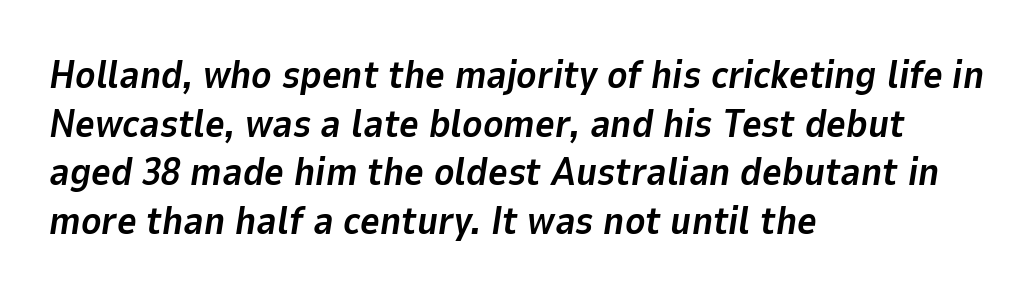
Q: Is the text bold? A: Yes.
Q: Is the text italic (slanted)? A: Yes, it leans right by about 9 degrees.
Q: Is the text underlined? A: No.
Q: How is the paragraph aligned? A: Left-aligned.
Q: Is the spacing between letters normal or unusually wide? A: Normal.
Q: Is the spacing between lines tight, normal or loose? A: Normal.
Q: Width (condensed, normal, or wide)? A: Normal.
Q: Stroke contrast? A: Low.
Q: x-height? A: Medium.
Q: Monospaced? A: No.
